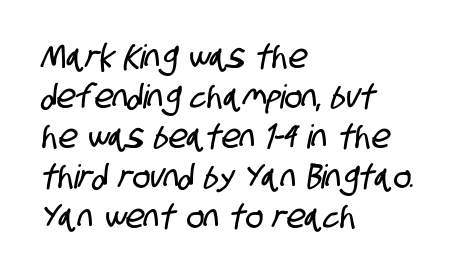
Q: Is the typeface a serif or a sans-serif typeface? A: Sans-serif.
Q: Is the text underlined? A: No.
Q: How is the paragraph aligned? A: Left-aligned.
Q: Is the spacing between letters normal or unusually wide? A: Normal.
Q: Width (condensed, normal, or wide)? A: Condensed.
Q: Stroke contrast? A: Low.
Q: x-height? A: Large.
Q: Monospaced? A: No.
